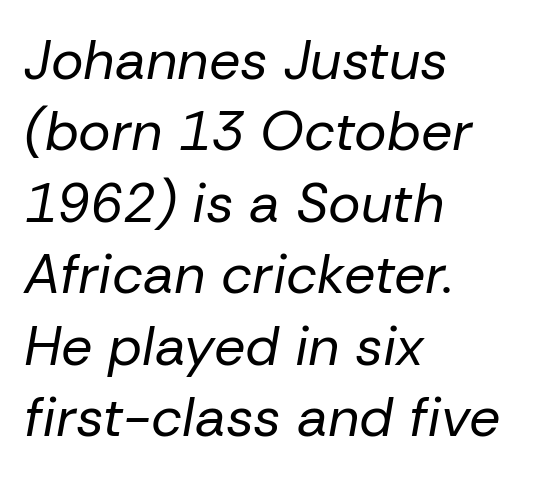
The image shows 55 px regular-weight type, italic (leaning right); set left-aligned, normal line spacing (1.3x), normal letter spacing, not underlined; low stroke contrast and a medium x-height.
